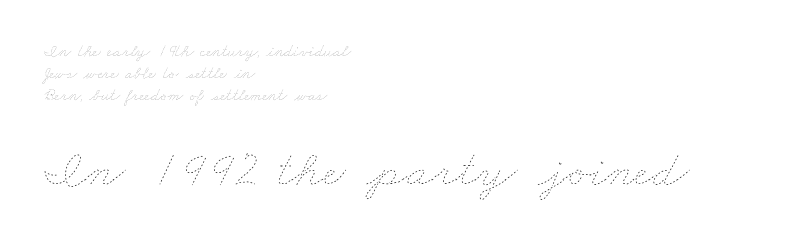
Nothing unusual about the tracking: characters are spaced as the font intends. Stems here are at most as thick as an everyday book face. Horizontally, the lines are justified to the leading edge only. The strip under each line holds only bare page.
